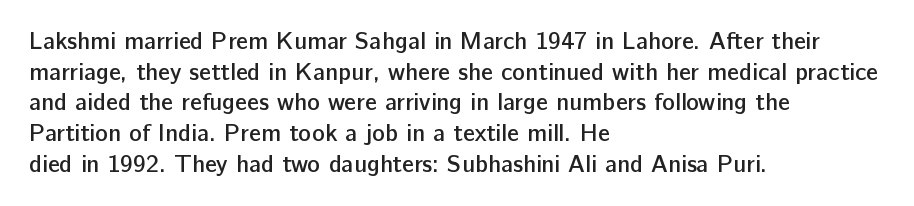
Q: Is the text bold? A: Semi-bold.
Q: Is the text italic (slanted)? A: No, it is upright.
Q: Is the text underlined? A: No.
Q: How is the paragraph aligned? A: Left-aligned.
Q: Is the spacing between letters normal or unusually wide? A: Normal.
Q: Is the spacing between lines tight, normal or loose? A: Normal.
